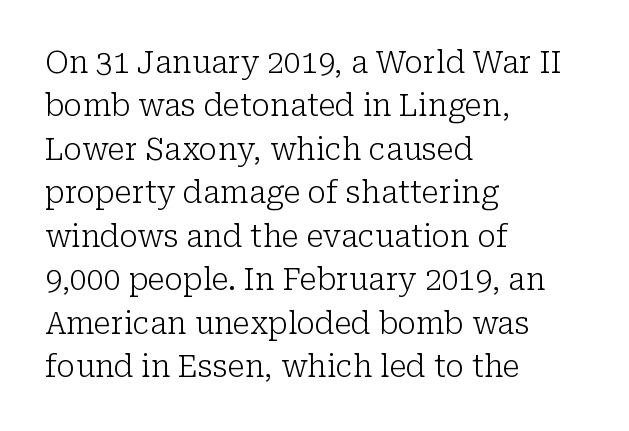
{"serif": "yes", "italic": "no", "bold": "no", "weight": "light", "width": "normal", "stroke_contrast": "low", "x_height": "medium", "monospaced": "no", "underline": "no", "align": "left", "line_spacing": "normal", "line_spacing_ratio": 1.45, "letter_spacing": "normal", "letter_spacing_em": 0.0, "glyph_px": 30}
